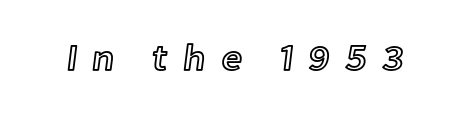
Q: Is the text italic (slanted)? A: Yes.
Q: Is the text underlined? A: No.
Q: Is the spacing between letters normal or unusually wide? A: Unusually wide.
Q: Width (condensed, normal, or wide)? A: Normal.
Q: x-height? A: Medium.
Q: Monospaced? A: No.
